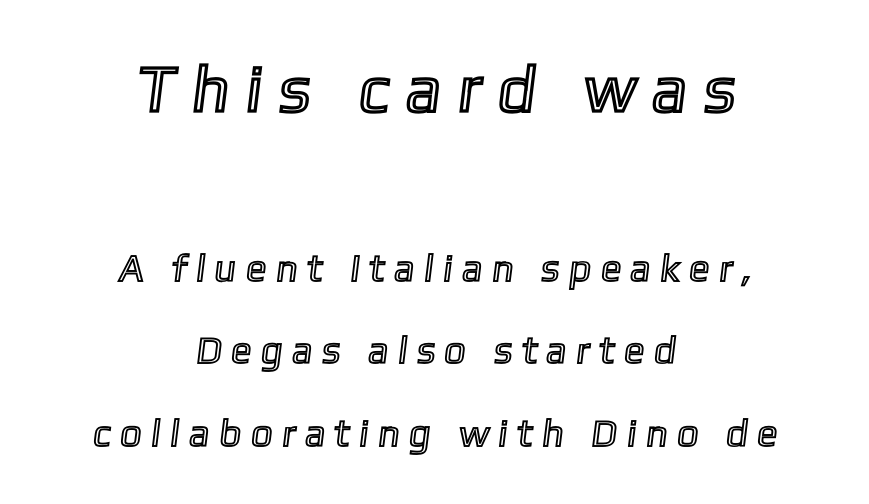
The line-height multiplier appears high, well above default. Every row of glyphs is offset so its center matches the block's center. Anything drawn beneath the words? Only blank space. Words appear elongated and porous because spacing is wide. Block one is the big one; block two sits smaller underneath. Proportional: the letters do not fall into vertical columns.
